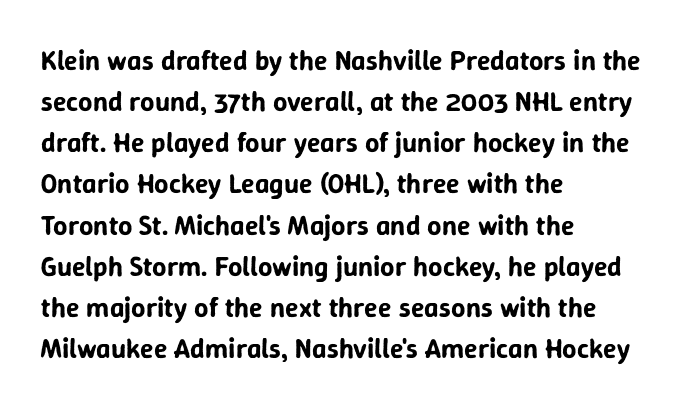
In terms of letterform style, serifs are entirely absent. This sample has the flowing, uneven cadence of proportional lettering. Ascenders rise straight up at ninety degrees. In terms of leading, this rendering sits right in the middle. Lines of text with bare space underneath.
